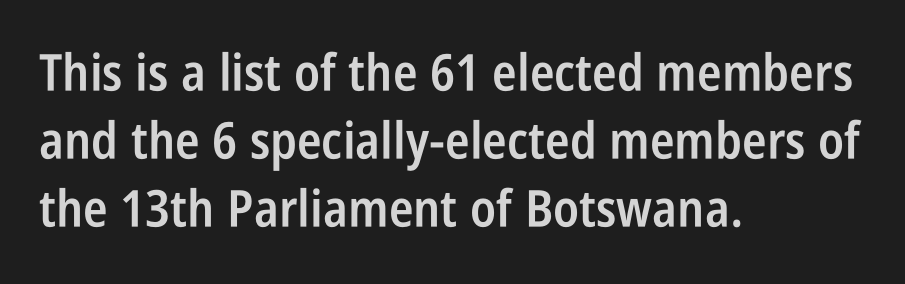
{"serif": "no", "italic": "no", "bold": "semi", "weight": "semibold", "width": "condensed", "stroke_contrast": "low", "x_height": "large", "monospaced": "no", "underline": "no", "align": "left", "line_spacing": "normal", "line_spacing_ratio": 1.33, "letter_spacing": "normal", "letter_spacing_em": 0.0, "glyph_px": 51}
